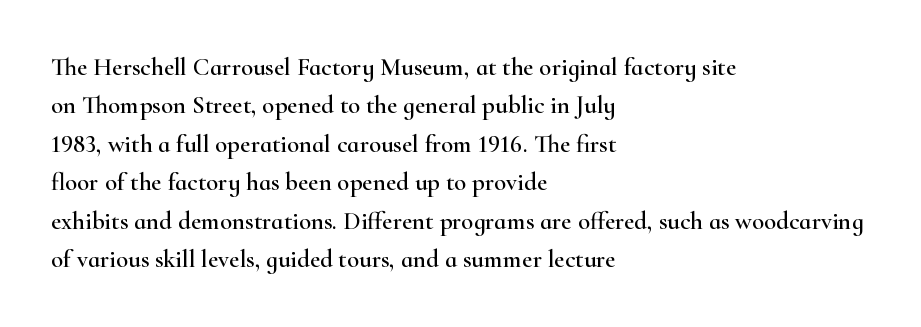
The image shows 25 px text type, upright; set left-aligned, normal line spacing (1.54x), normal letter spacing, not underlined.
